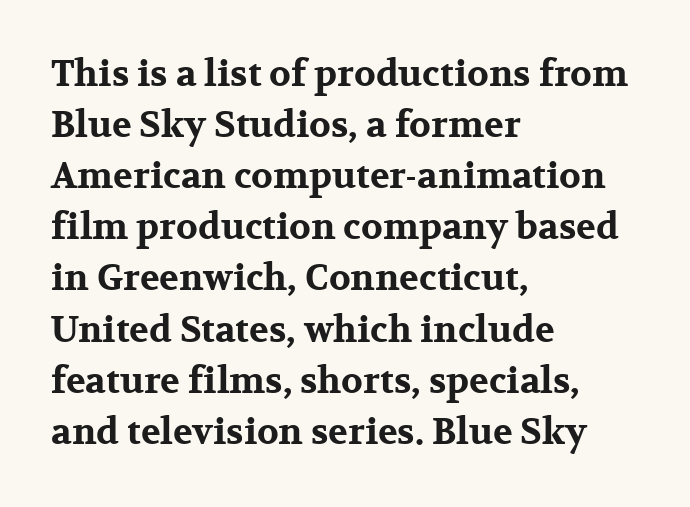
This sample uses a serif face. Character widths vary here, with narrow letters taking less room than wide ones. A roman cut, with each character standing at attention. Leading: standard. These lines stack with their left ends in a neat column.
